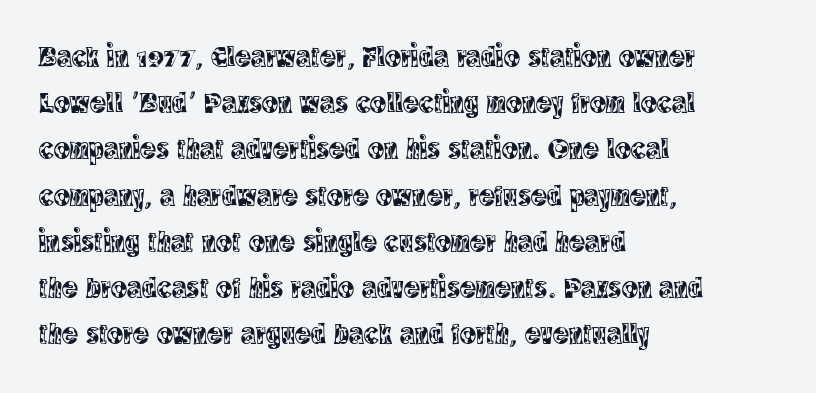
Q: Is the text italic (slanted)? A: No, it is upright.
Q: Is the typeface a serif or a sans-serif typeface? A: Serif.
Q: Is the text underlined? A: No.
Q: How is the paragraph aligned? A: Left-aligned.
Q: Is the spacing between letters normal or unusually wide? A: Normal.
Q: Is the spacing between lines tight, normal or loose? A: Normal.
Q: Width (condensed, normal, or wide)? A: Condensed.
Q: x-height? A: Large.
Q: Monospaced? A: No.
